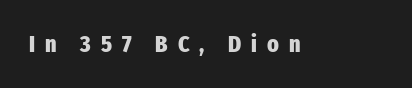
The image shows 24 px bold type, upright; set unusually wide letter spacing (+0.41 em), not underlined.
